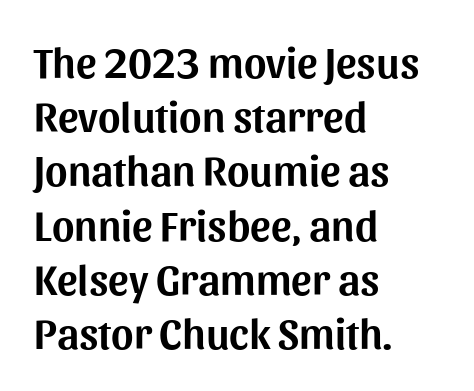
{"serif": "no", "italic": "no", "width": "normal", "stroke_contrast": "medium", "x_height": "medium", "monospaced": "no", "underline": "no", "align": "left", "line_spacing": "normal", "line_spacing_ratio": 1.26, "letter_spacing": "normal", "letter_spacing_em": 0.0, "glyph_px": 43}
